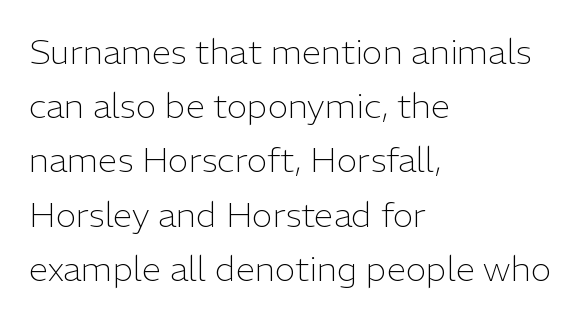
The face used here is rendered with its standard letterfit. The rows are spaced the way most documents space them. A typesetter would call this proportional, since set widths differ per character. Lines of text with bare space underneath. A quiet, ordinary-to-light weight characterises the typeface.
